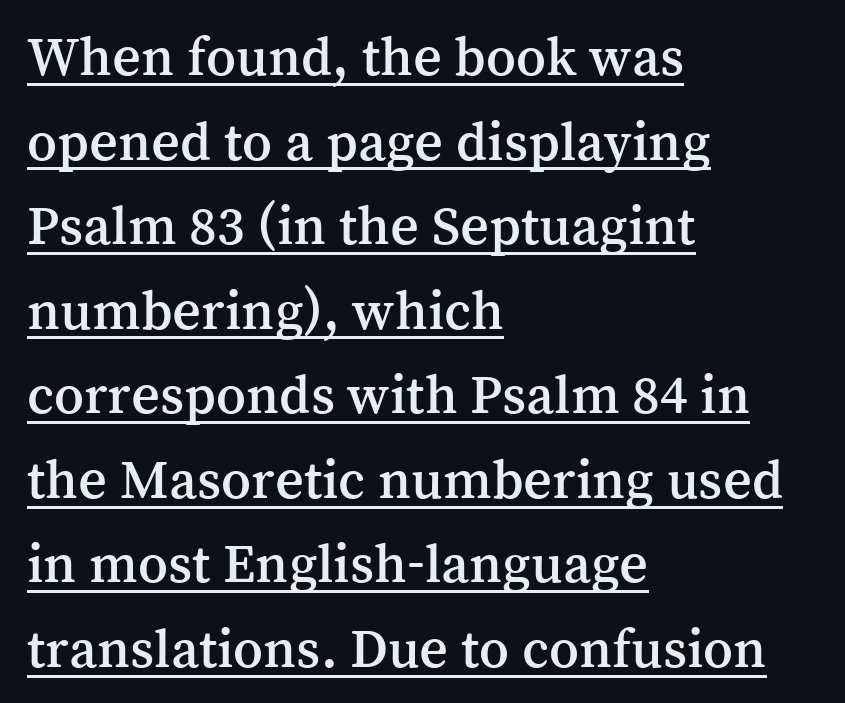
Q: Is the text italic (slanted)? A: No, it is upright.
Q: Is the typeface a serif or a sans-serif typeface? A: Serif.
Q: Is the text underlined? A: Yes.
Q: How is the paragraph aligned? A: Left-aligned.
Q: Is the spacing between letters normal or unusually wide? A: Normal.
Q: Is the spacing between lines tight, normal or loose? A: Normal.
Q: Width (condensed, normal, or wide)? A: Normal.
Q: Stroke contrast? A: Medium.
Q: x-height? A: Medium.
Q: Monospaced? A: No.
